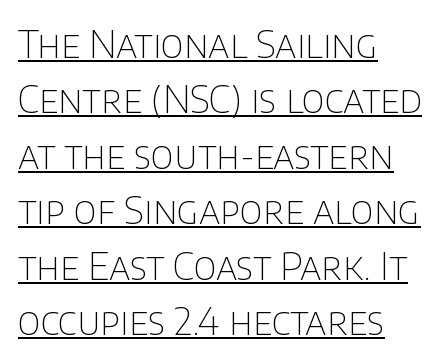
Q: Is the text bold? A: No.
Q: Is the text italic (slanted)? A: No, it is upright.
Q: Is the typeface a serif or a sans-serif typeface? A: Sans-serif.
Q: Is the text underlined? A: Yes.
Q: How is the paragraph aligned? A: Left-aligned.
Q: Is the spacing between letters normal or unusually wide? A: Normal.
Q: Is the spacing between lines tight, normal or loose? A: Normal.
Q: Width (condensed, normal, or wide)? A: Normal.
Q: Stroke contrast? A: Low.
Q: x-height? A: Large.
Q: Monospaced? A: No.
